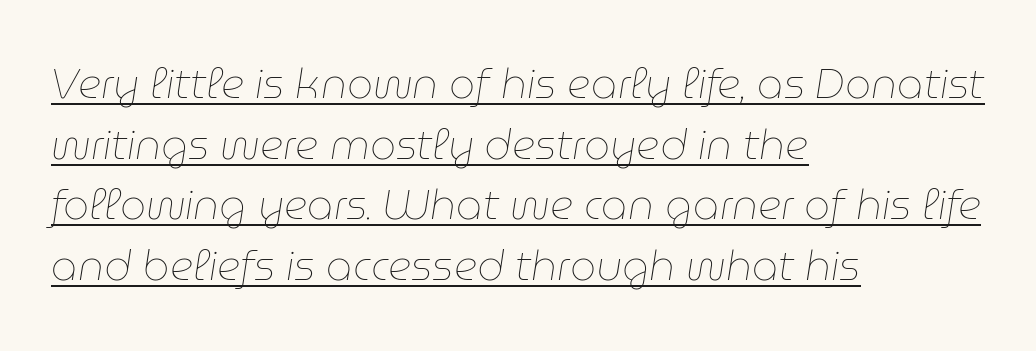
The image shows 41 px thin type, italic (leaning right); set left-aligned, normal line spacing (1.48x), normal letter spacing, underlined; low stroke contrast and a medium x-height.
